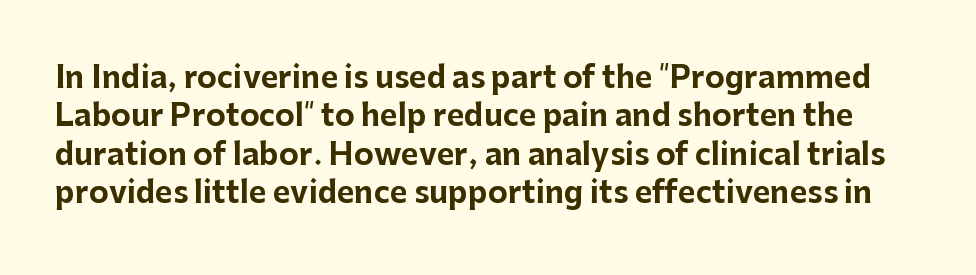
{"serif": "no", "italic": "no", "bold": "yes", "weight": "bold", "width": "normal", "stroke_contrast": "low", "x_height": "medium", "monospaced": "no", "underline": "no", "line_spacing": "normal", "line_spacing_ratio": 1.28, "letter_spacing": "normal", "letter_spacing_em": 0.0, "glyph_px": 30}
